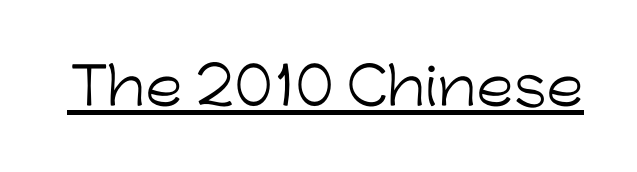
Q: Is the text bold? A: No.
Q: Is the text italic (slanted)? A: No, it is upright.
Q: Is the typeface a serif or a sans-serif typeface? A: Sans-serif.
Q: Is the text underlined? A: Yes.
Q: Is the spacing between letters normal or unusually wide? A: Normal.
Q: Width (condensed, normal, or wide)? A: Normal.
Q: Stroke contrast? A: Low.
Q: x-height? A: Medium.
Q: Monospaced? A: No.
